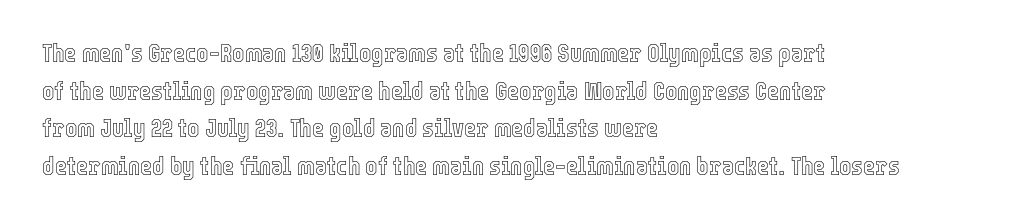
The image shows 26 px text type, upright; set left-aligned, normal line spacing (1.45x), normal letter spacing, not underlined.
